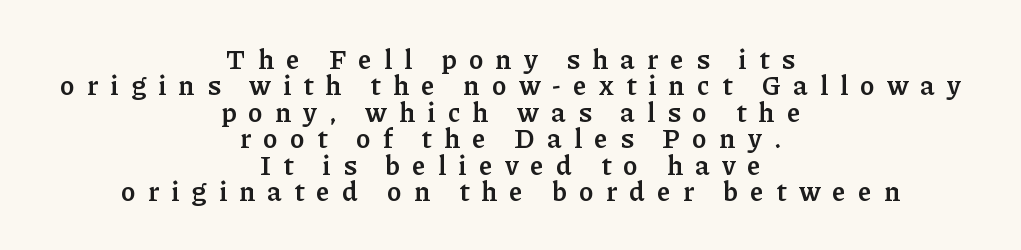
Q: Is the text bold? A: Yes.
Q: Is the text italic (slanted)? A: No, it is upright.
Q: Is the text underlined? A: No.
Q: How is the paragraph aligned? A: Centered.
Q: Is the spacing between letters normal or unusually wide? A: Unusually wide.
Q: Is the spacing between lines tight, normal or loose? A: Tight.
